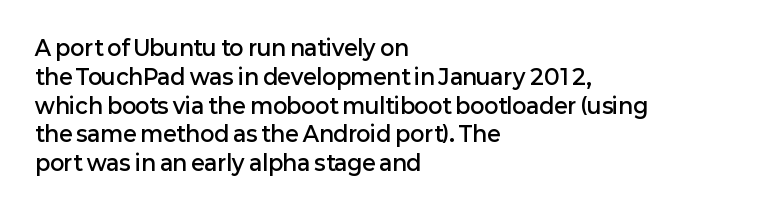
Q: Is the text bold? A: Semi-bold.
Q: Is the text italic (slanted)? A: No, it is upright.
Q: Is the text underlined? A: No.
Q: How is the paragraph aligned? A: Left-aligned.
Q: Is the spacing between letters normal or unusually wide? A: Normal.
Q: Is the spacing between lines tight, normal or loose? A: Normal.
